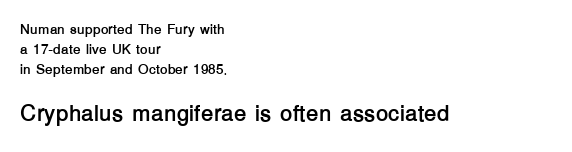
Vertical spacing — default. Clear beneath every line of the passage. Caption: multi-line text, flush left, ragged right. Spacing between characters is what you'd get straight out of the box.
